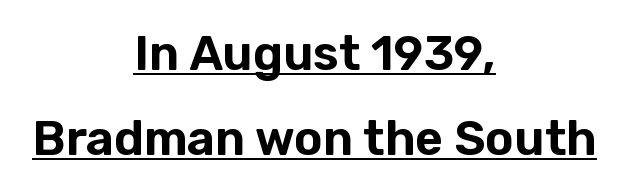
Grotesque or geometric, the face here clearly has no serifs. Varying glyph widths throughout — classic text-font behaviour. Nobody touched the tracking dial on this one. Compared with a flush-left layout, this one balances lines on the center instead. Underlined type.
